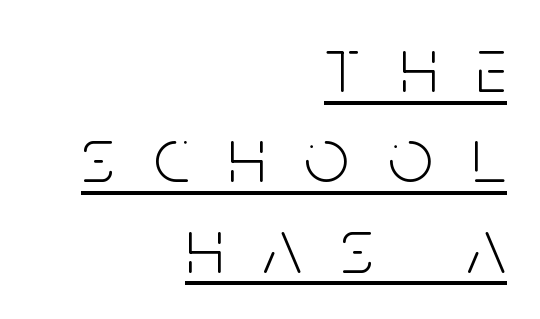
Q: Is the text bold? A: No.
Q: Is the text italic (slanted)? A: No, it is upright.
Q: Is the typeface a serif or a sans-serif typeface? A: Sans-serif.
Q: Is the text underlined? A: Yes.
Q: How is the paragraph aligned? A: Right-aligned.
Q: Is the spacing between letters normal or unusually wide? A: Unusually wide.
Q: Width (condensed, normal, or wide)? A: Condensed.
Q: Stroke contrast? A: Low.
Q: x-height? A: Large.
Q: Monospaced? A: No.
